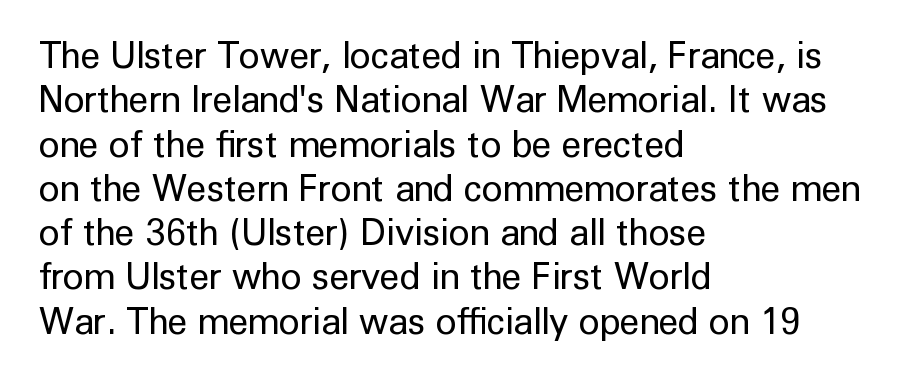
{"serif": "no", "italic": "no", "bold": "no", "weight": "regular", "width": "normal", "stroke_contrast": "low", "x_height": "medium", "monospaced": "no", "underline": "no", "align": "left", "line_spacing_ratio": 1.23, "letter_spacing": "normal", "letter_spacing_em": 0.0, "glyph_px": 36}
